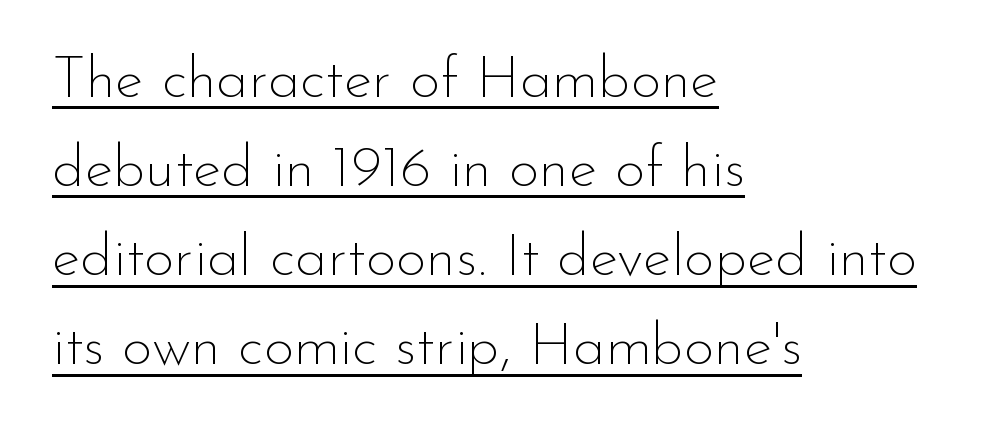
{"serif": "no", "italic": "no", "bold": "no", "weight": "thin", "width": "normal", "stroke_contrast": "low", "x_height": "small", "monospaced": "no", "underline": "yes", "align": "left", "line_spacing": "normal", "line_spacing_ratio": 1.51, "letter_spacing": "normal", "letter_spacing_em": 0.0, "glyph_px": 59}
